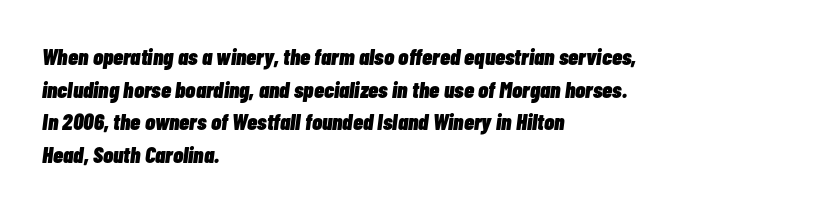
Notice how descenders clear the ascenders below comfortably — that's standard leading. Observe the ordinary spacing: letters are neighbours, not strangers. The glyphs are unaccompanied by any horizontal stroke below them. Notice how thick the strokes are: this is what a full bold looks like. The font's italic variant was chosen for this text.
